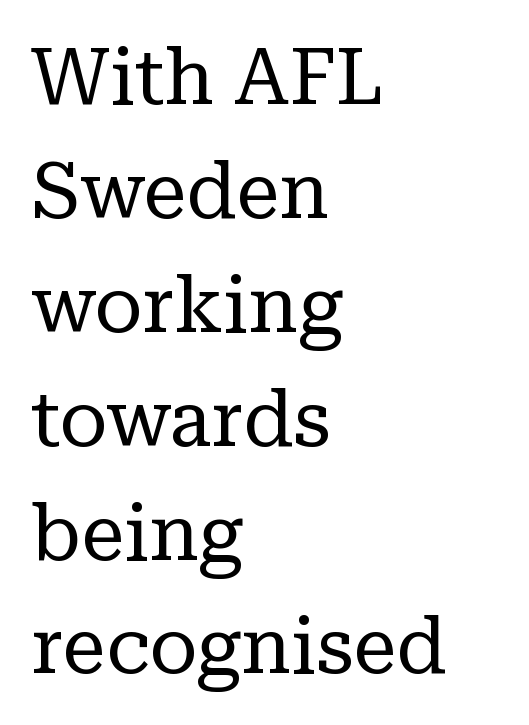
The image shows 78 px regular-weight serif type, upright; set left-aligned, normal line spacing (1.46x), normal letter spacing, not underlined; low stroke contrast and a medium x-height.
